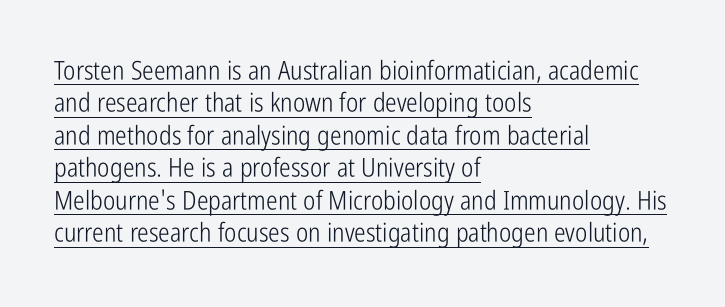
{"italic": "no", "bold": "no", "underline": "yes", "align": "left", "line_spacing": "normal", "line_spacing_ratio": 1.25, "letter_spacing": "normal", "letter_spacing_em": 0.0, "glyph_px": 26}
